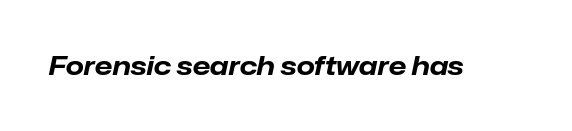
The image shows 26 px bold type, italic (leaning right); set normal letter spacing, not underlined.
